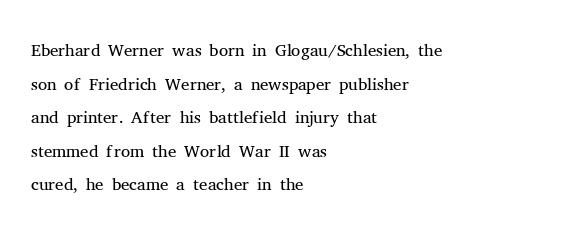
The image shows 26 px text type, upright; set left-aligned, normal line spacing (1.29x), normal letter spacing, not underlined.
